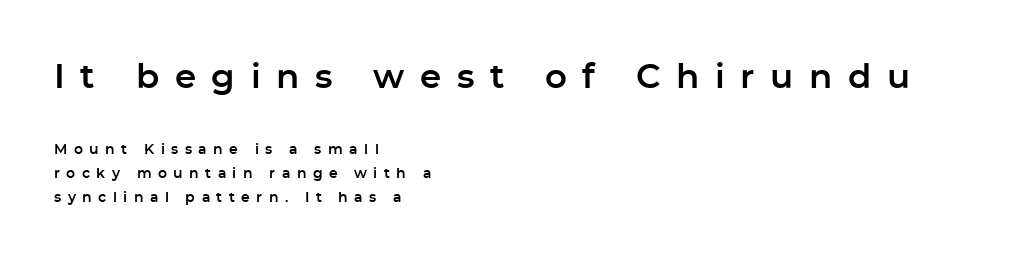
The image shows 34 px sans-serif type, upright; set left-aligned, line spacing 1.73x, unusually wide letter spacing (+0.46 em), not underlined; the first (top) block is 2.43x larger; low stroke contrast and a medium x-height.
